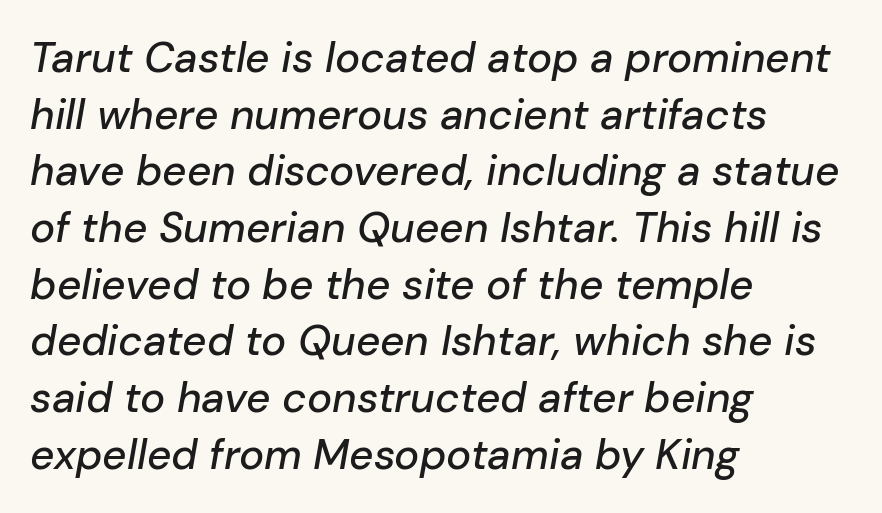
Descender tails drop into unmarked territory. Is there much room between lines? A standard amount, neither cramped nor airy. Each line starts at the same left margin while the right side varies. The face used here is proportionally spaced, like ordinary book or web type. Rendered with sloped, italic letterforms. Spacing between characters is what you'd get straight out of the box.
